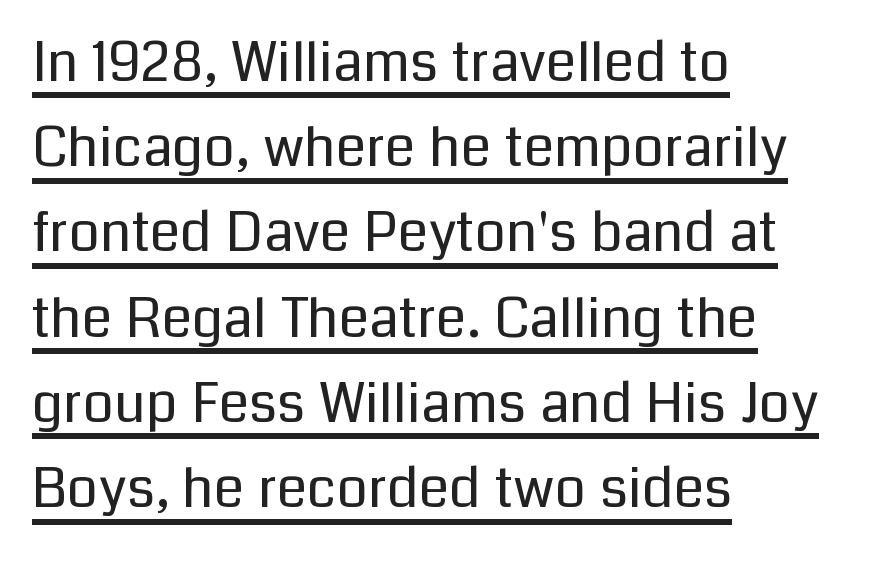
The image shows 55 px regular-weight sans-serif type, upright; set left-aligned, normal line spacing (1.55x), normal letter spacing, underlined; low stroke contrast and a medium x-height.
